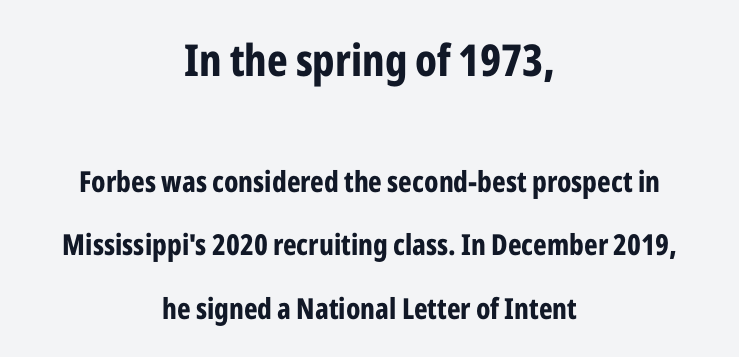
Q: Is the text bold? A: Yes.
Q: Is the text italic (slanted)? A: No, it is upright.
Q: Is the typeface a serif or a sans-serif typeface? A: Sans-serif.
Q: Is the text underlined? A: No.
Q: How is the paragraph aligned? A: Centered.
Q: Is the spacing between letters normal or unusually wide? A: Normal.
Q: Is the spacing between lines tight, normal or loose? A: Loose.
Q: Which block of text is set in a larger size, the first (top) or the second (bottom)? A: The first (top) one.
Q: Width (condensed, normal, or wide)? A: Condensed.
Q: Stroke contrast? A: Low.
Q: x-height? A: Medium.
Q: Monospaced? A: No.
